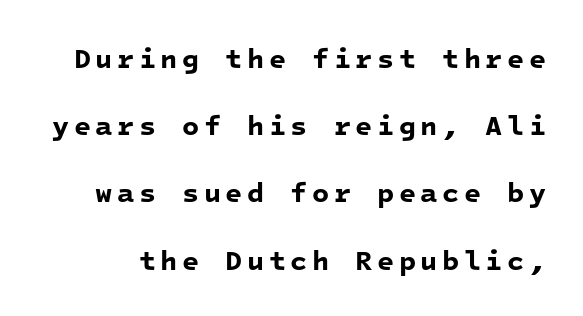
A sans-serif font was chosen for this passage. On the weight axis this lands at bold, roughly 700. Beneath every word, the page is bare. You could count columns in this text — the font is strictly monospaced.
